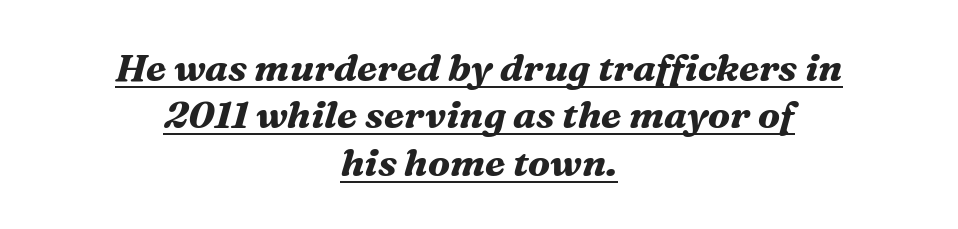
Q: Is the text bold? A: Yes.
Q: Is the text italic (slanted)? A: Yes, it leans right by about 16 degrees.
Q: Is the typeface a serif or a sans-serif typeface? A: Serif.
Q: Is the text underlined? A: Yes.
Q: How is the paragraph aligned? A: Centered.
Q: Is the spacing between letters normal or unusually wide? A: Normal.
Q: Is the spacing between lines tight, normal or loose? A: Normal.
Q: Width (condensed, normal, or wide)? A: Normal.
Q: Stroke contrast? A: Medium.
Q: x-height? A: Medium.
Q: Monospaced? A: No.
